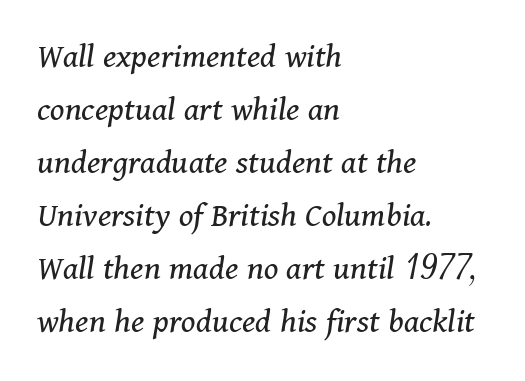
If you drew a ruler down the left edge, every line would touch it. The space beneath each line is pristine and unruled. A typesetter would call this proportional, since set widths differ per character. In terms of posture, this sample is oblique.
